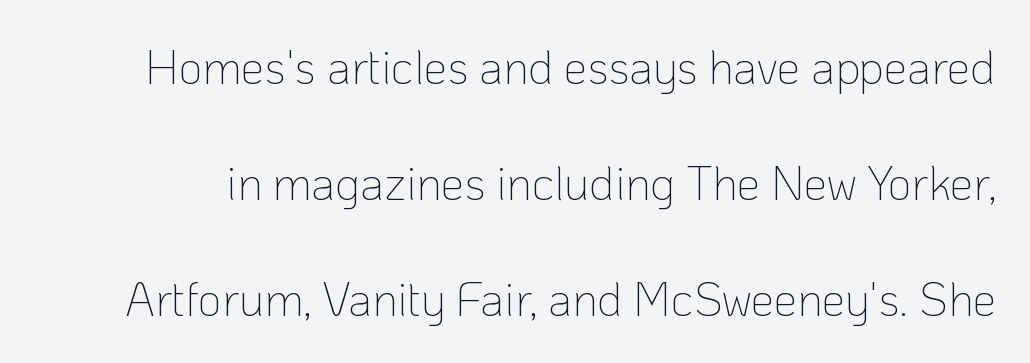
{"serif": "no", "italic": "no", "bold": "no", "weight": "thin", "width": "normal", "stroke_contrast": "low", "x_height": "medium", "monospaced": "no", "underline": "no", "line_spacing": "loose", "line_spacing_ratio": 2.47, "letter_spacing": "normal", "letter_spacing_em": 0.0, "glyph_px": 47}
